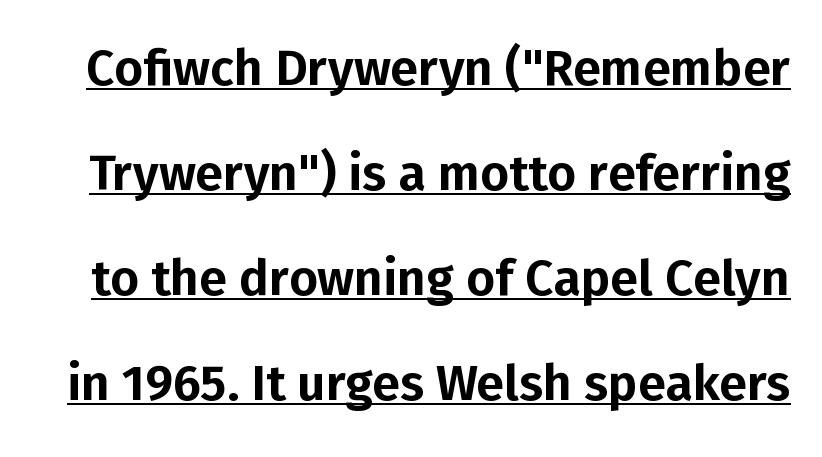
Q: Is the text italic (slanted)? A: No, it is upright.
Q: Is the typeface a serif or a sans-serif typeface? A: Sans-serif.
Q: Is the text underlined? A: Yes.
Q: Is the spacing between letters normal or unusually wide? A: Normal.
Q: Is the spacing between lines tight, normal or loose? A: Loose.
Q: Width (condensed, normal, or wide)? A: Normal.
Q: Stroke contrast? A: Low.
Q: x-height? A: Medium.
Q: Monospaced? A: No.
